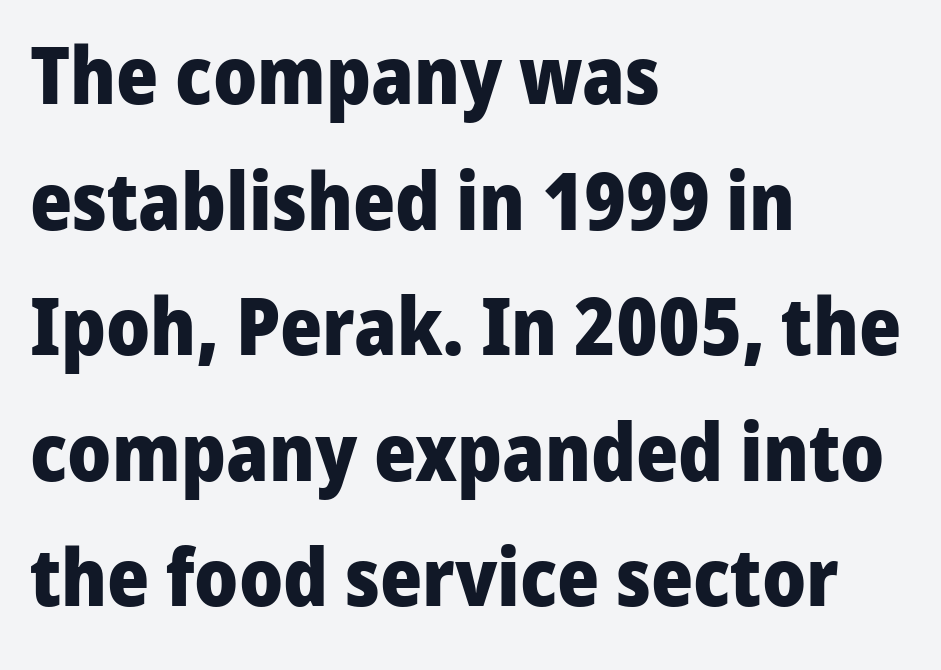
Stroke thickness is high; the sample reads as a true bold. Looks like regular typesetting: each glyph gets only the width it needs. Ascenders rise straight up at ninety degrees. Does the copy run flush right? No — it runs flush left. Font category for this specimen: sans-serif. In terms of leading, this rendering sits right in the middle.
